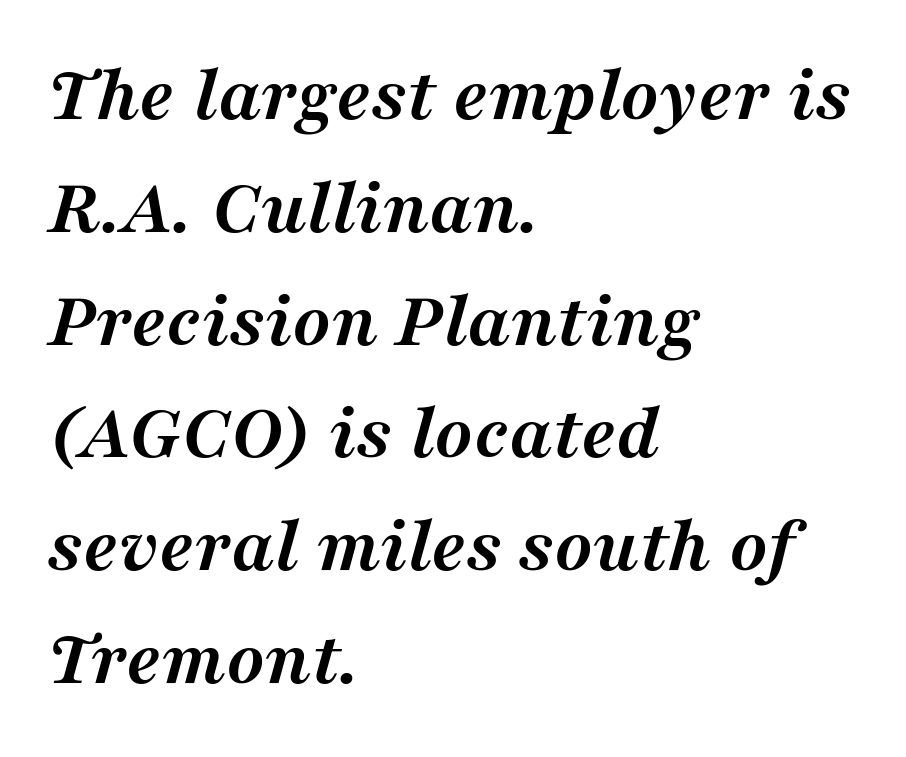
Q: Is the text bold? A: Yes.
Q: Is the text italic (slanted)? A: Yes, it leans right by about 16 degrees.
Q: Is the typeface a serif or a sans-serif typeface? A: Serif.
Q: Is the text underlined? A: No.
Q: How is the paragraph aligned? A: Left-aligned.
Q: Is the spacing between letters normal or unusually wide? A: Normal.
Q: Is the spacing between lines tight, normal or loose? A: Normal.
Q: Width (condensed, normal, or wide)? A: Normal.
Q: Stroke contrast? A: Medium.
Q: x-height? A: Medium.
Q: Monospaced? A: No.
